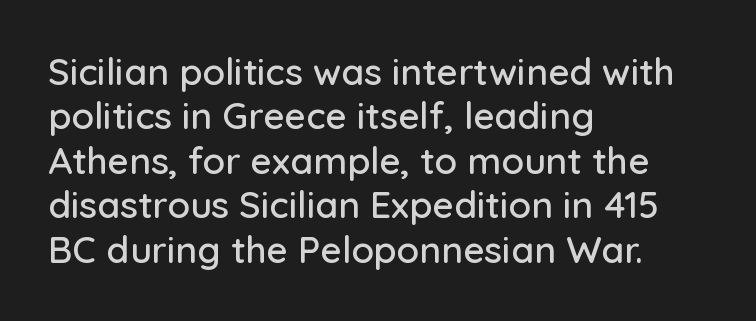
Q: Is the text italic (slanted)? A: No, it is upright.
Q: Is the typeface a serif or a sans-serif typeface? A: Sans-serif.
Q: Is the text underlined? A: No.
Q: How is the paragraph aligned? A: Left-aligned.
Q: Is the spacing between letters normal or unusually wide? A: Normal.
Q: Width (condensed, normal, or wide)? A: Normal.
Q: Stroke contrast? A: Low.
Q: x-height? A: Medium.
Q: Monospaced? A: No.
